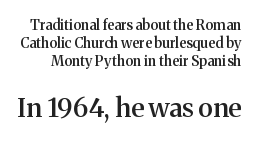
You get the small type first, then a jump to larger type. Lines of text with bare space underneath. How are the letters spaced? Ordinarily, with no added tracking. Rendered with straight, roman letterforms. In terms of leading, this rendering sits right in the middle. The passage shown is semibold, sitting just below true bold.
